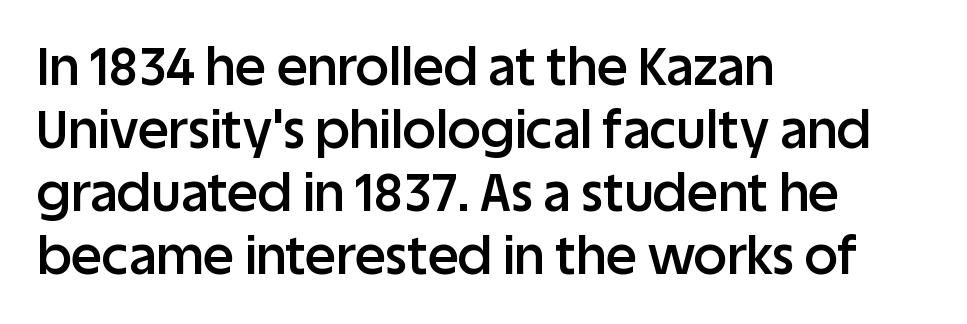
Stems and bowls a touch heavier than normal — semibold. Inter-character spacing is left at the font's built-in metrics. The area under the type is left untouched. Grotesque or geometric, the face here clearly has no serifs. Upright lettering throughout. Varying glyph widths throughout — classic text-font behaviour.
